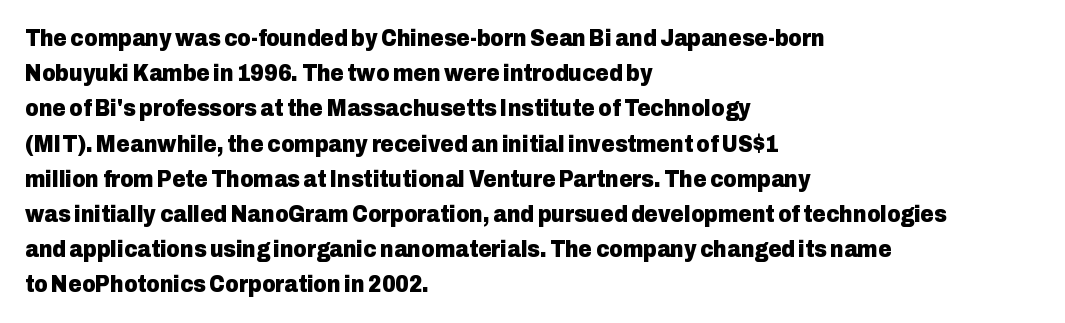
Q: Is the text bold? A: Yes.
Q: Is the text italic (slanted)? A: No, it is upright.
Q: Is the text underlined? A: No.
Q: How is the paragraph aligned? A: Left-aligned.
Q: Is the spacing between letters normal or unusually wide? A: Normal.
Q: Is the spacing between lines tight, normal or loose? A: Normal.
